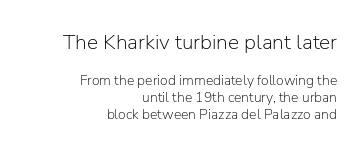
The more generous point size was reserved for the upper chunk. You could call the tracking neutral — neither tight nor loose. Teacher's note: observe the even right margin — that is flush-right alignment. The passage shown is not underscored anywhere.
